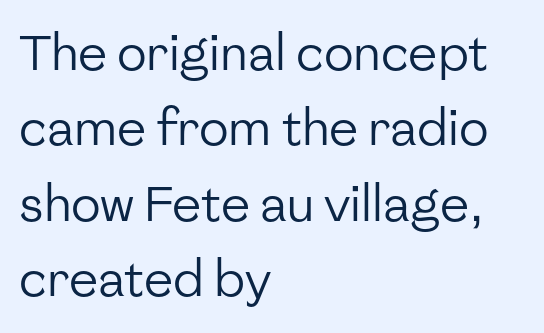
Q: Is the text bold? A: No.
Q: Is the text italic (slanted)? A: No, it is upright.
Q: Is the typeface a serif or a sans-serif typeface? A: Sans-serif.
Q: Is the text underlined? A: No.
Q: How is the paragraph aligned? A: Left-aligned.
Q: Is the spacing between letters normal or unusually wide? A: Normal.
Q: Is the spacing between lines tight, normal or loose? A: Normal.
Q: Width (condensed, normal, or wide)? A: Normal.
Q: Stroke contrast? A: Low.
Q: x-height? A: Medium.
Q: Monospaced? A: No.
